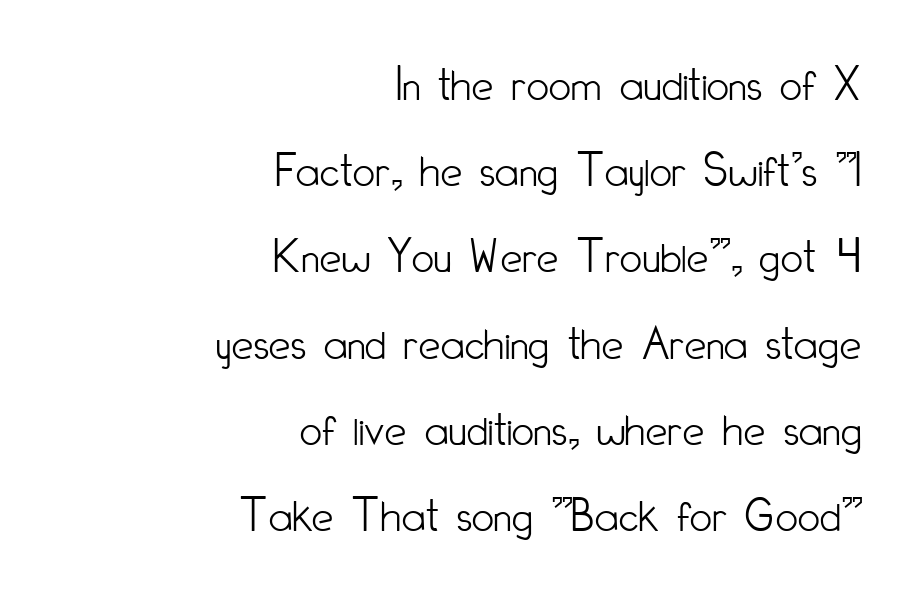
The image shows 49 px light, condensed sans-serif type, upright; set right-aligned, line spacing 1.76x, normal letter spacing, not underlined; low stroke contrast and a small x-height.
